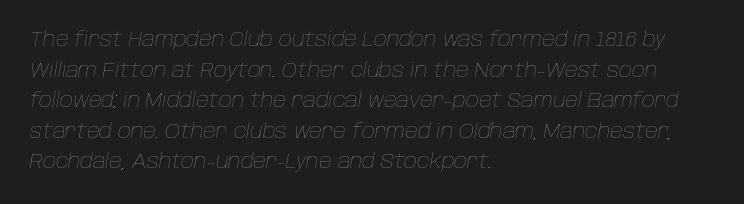
{"italic": "yes", "lean": "right", "slant_degrees": 10, "bold": "no", "underline": "no", "align": "left", "line_spacing": "normal", "line_spacing_ratio": 1.53, "letter_spacing": "normal", "letter_spacing_em": 0.0, "glyph_px": 20}
